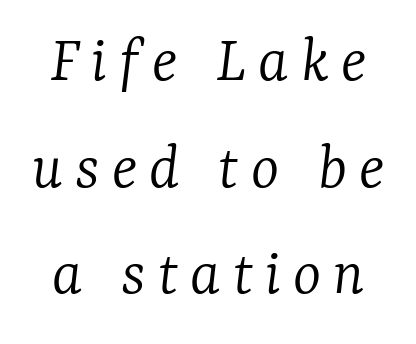
Q: Is the text bold? A: No.
Q: Is the text italic (slanted)? A: Yes, it leans right by about 7 degrees.
Q: Is the typeface a serif or a sans-serif typeface? A: Serif.
Q: Is the text underlined? A: No.
Q: Is the spacing between lines tight, normal or loose? A: Normal.
Q: Width (condensed, normal, or wide)? A: Normal.
Q: Stroke contrast? A: Low.
Q: x-height? A: Medium.
Q: Monospaced? A: No.
